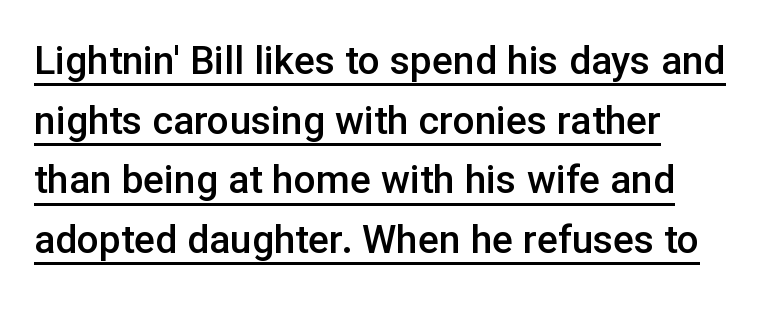
Q: Is the text bold? A: Semi-bold.
Q: Is the text italic (slanted)? A: No, it is upright.
Q: Is the typeface a serif or a sans-serif typeface? A: Sans-serif.
Q: Is the text underlined? A: Yes.
Q: Is the spacing between letters normal or unusually wide? A: Normal.
Q: Is the spacing between lines tight, normal or loose? A: Normal.
Q: Width (condensed, normal, or wide)? A: Normal.
Q: Stroke contrast? A: Low.
Q: x-height? A: Medium.
Q: Monospaced? A: No.
